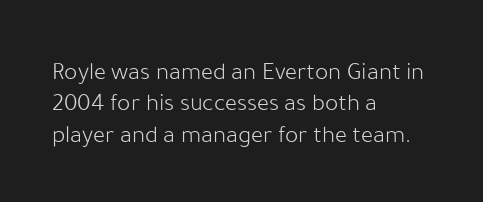
{"italic": "no", "bold": "no", "underline": "no", "align": "left", "line_spacing": "normal", "line_spacing_ratio": 1.26, "letter_spacing": "normal", "letter_spacing_em": 0.0, "glyph_px": 25}
